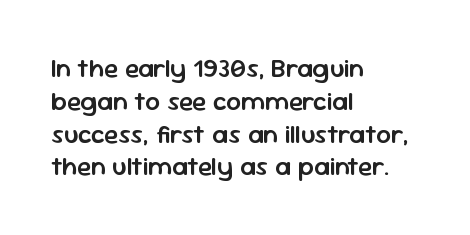
Typesetter's note: demi weight, one step under bold. Casual observation: everything's shoved over to the left. Words float on clear page, feet unadorned. The type sits square on the baseline with zero lean. Evenly set lines give the paragraph a standard silhouette. No extra tracking has been applied to these lines.
